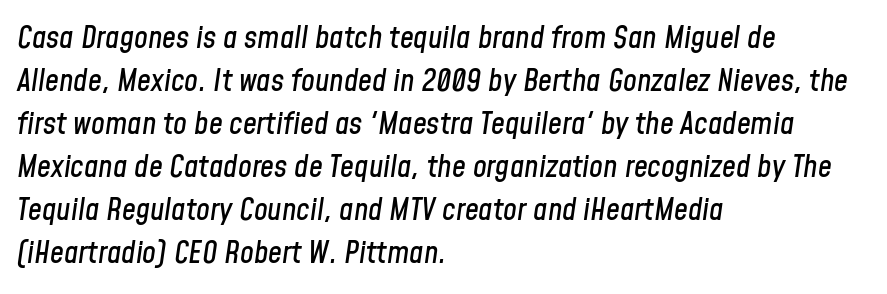
Has an underline been added? It has not. Glyph-to-glyph distance matches everyday printed text. These lines are rendered in a variable-pitch font. Visually the block forms a straight wall on the left and a jagged coastline on the right. Characters are canted at an angle relative to the baseline's perpendicular. The rendering uses a moderate line-height, typical for paragraphs.
